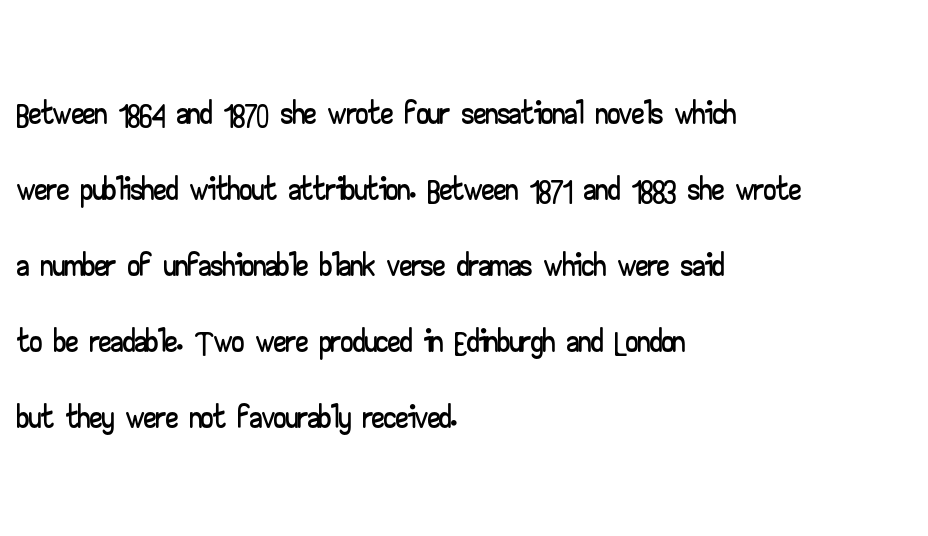
The image shows 49 px wide sans-serif type, upright; set left-aligned, normal line spacing (1.55x), normal letter spacing, not underlined; low stroke contrast and a small x-height.
